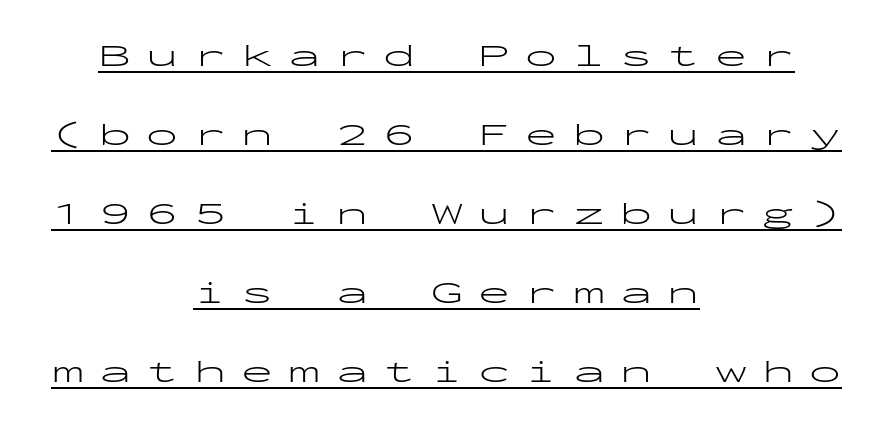
{"serif": "no", "italic": "no", "bold": "no", "weight": "light", "width": "wide", "stroke_contrast": "low", "x_height": "medium", "monospaced": "yes", "underline": "yes", "align": "center", "line_spacing": "loose", "line_spacing_ratio": 2.47, "letter_spacing": "wide", "letter_spacing_em": 0.48, "glyph_px": 32}
